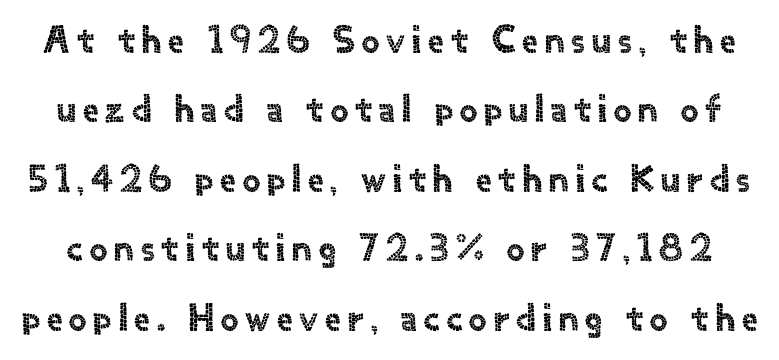
It's the straight-up-and-down kind of type. This sample has the flowing, uneven cadence of proportional lettering. Typographically, this falls in the sans-serif category. Unmarked baselines from the first word to the last.
